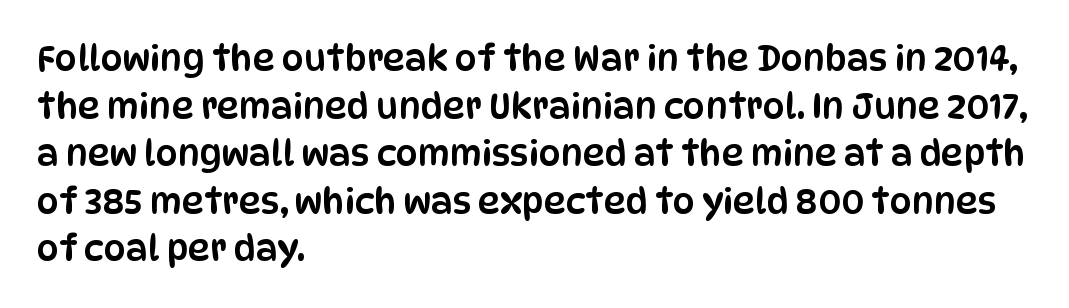
{"serif": "no", "italic": "no", "width": "condensed", "stroke_contrast": "low", "x_height": "large", "monospaced": "no", "underline": "no", "align": "left", "line_spacing": "normal", "line_spacing_ratio": 1.36, "letter_spacing": "normal", "letter_spacing_em": 0.0, "glyph_px": 35}
